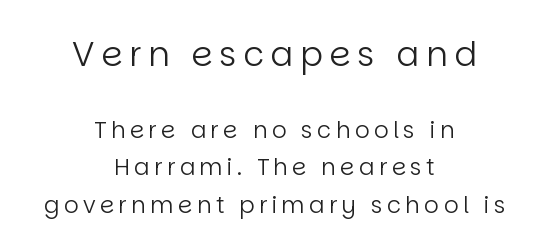
Q: Is the text bold? A: No.
Q: Is the text italic (slanted)? A: No, it is upright.
Q: Is the typeface a serif or a sans-serif typeface? A: Sans-serif.
Q: Is the text underlined? A: No.
Q: How is the paragraph aligned? A: Centered.
Q: Is the spacing between lines tight, normal or loose? A: Normal.
Q: Which block of text is set in a larger size, the first (top) or the second (bottom)? A: The first (top) one.
Q: Width (condensed, normal, or wide)? A: Normal.
Q: Stroke contrast? A: Low.
Q: x-height? A: Large.
Q: Monospaced? A: No.
